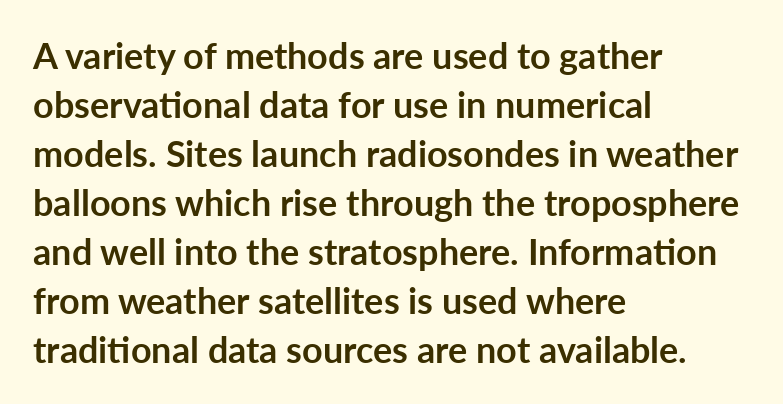
Q: Is the text bold? A: Yes.
Q: Is the text italic (slanted)? A: No, it is upright.
Q: Is the typeface a serif or a sans-serif typeface? A: Sans-serif.
Q: Is the text underlined? A: No.
Q: How is the paragraph aligned? A: Left-aligned.
Q: Is the spacing between letters normal or unusually wide? A: Normal.
Q: Is the spacing between lines tight, normal or loose? A: Normal.
Q: Width (condensed, normal, or wide)? A: Normal.
Q: Stroke contrast? A: Low.
Q: x-height? A: Medium.
Q: Monospaced? A: No.
